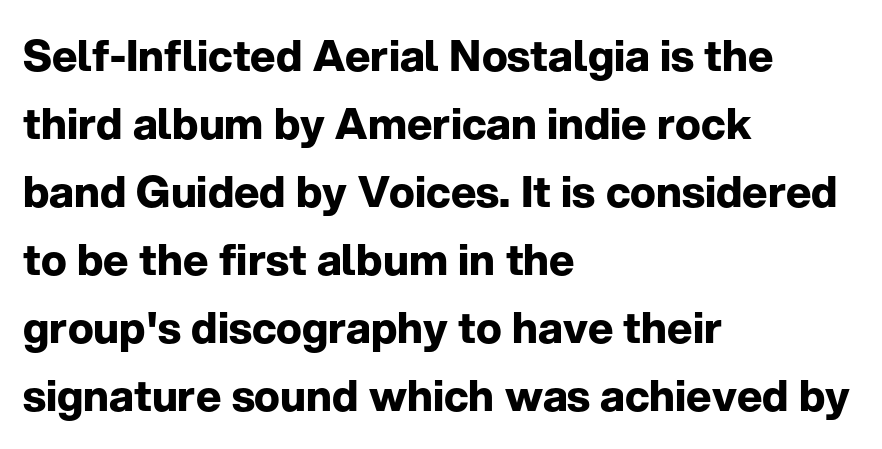
The image shows 43 px bold sans-serif type, upright; set left-aligned, normal line spacing (1.58x), normal letter spacing, not underlined; low stroke contrast and a medium x-height.
